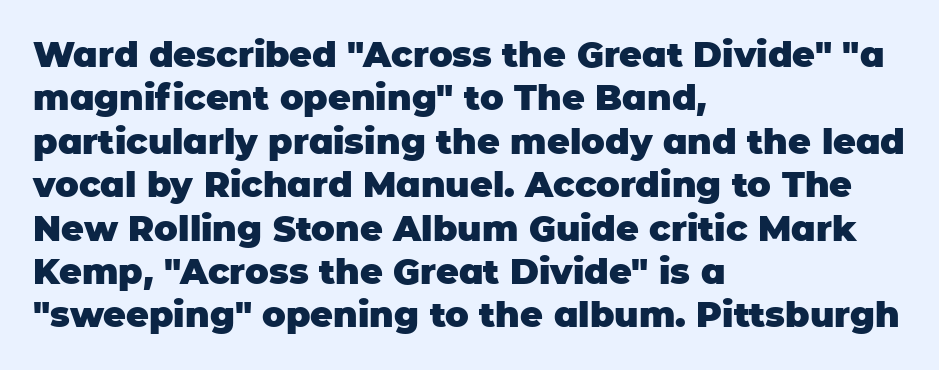
The image shows 35 px heavy sans-serif type, upright; set left-aligned, line spacing 1.24x, normal letter spacing, not underlined; low stroke contrast and a large x-height.
